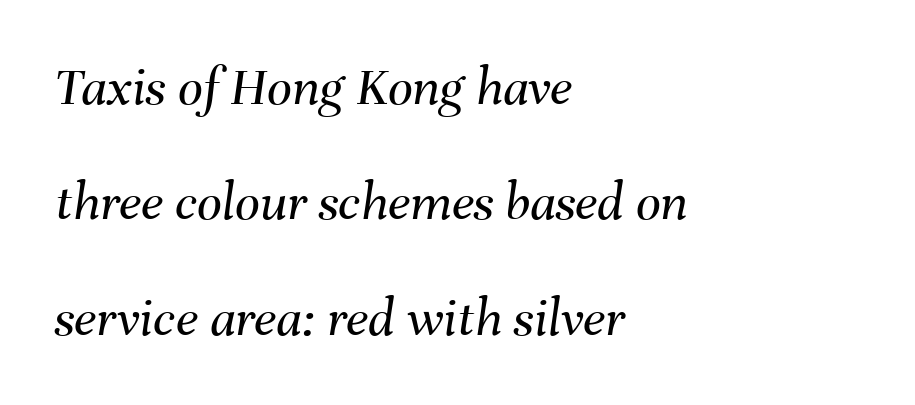
{"italic": "yes", "lean": "right", "slant_degrees": 8, "bold": "no", "weight": "regular", "width": "normal", "stroke_contrast": "medium", "x_height": "medium", "monospaced": "no", "underline": "no", "align": "left", "line_spacing": "loose", "line_spacing_ratio": 2.1, "letter_spacing": "normal", "letter_spacing_em": 0.0, "glyph_px": 55}
